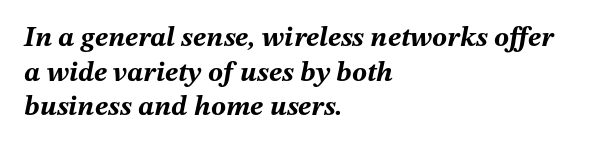
{"italic": "yes", "lean": "right", "slant_degrees": 12, "bold": "yes", "weight": "bold", "width": "normal", "stroke_contrast": "medium", "x_height": "medium", "monospaced": "no", "underline": "no", "align": "left", "line_spacing_ratio": 1.24, "letter_spacing": "normal", "letter_spacing_em": 0.0, "glyph_px": 28}
